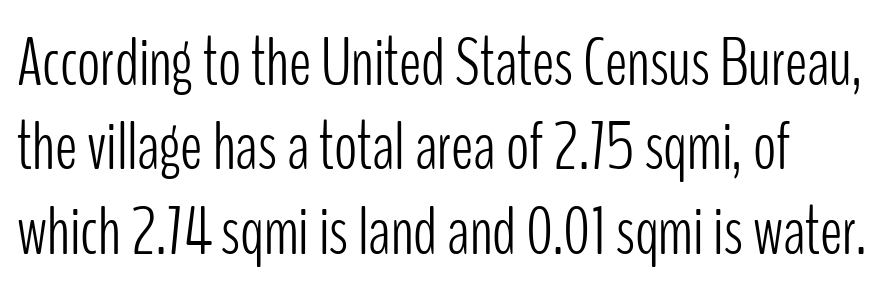
Q: Is the text bold? A: No.
Q: Is the text italic (slanted)? A: No, it is upright.
Q: Is the typeface a serif or a sans-serif typeface? A: Sans-serif.
Q: Is the text underlined? A: No.
Q: Is the spacing between letters normal or unusually wide? A: Normal.
Q: Width (condensed, normal, or wide)? A: Condensed.
Q: Stroke contrast? A: Low.
Q: x-height? A: Medium.
Q: Monospaced? A: No.
